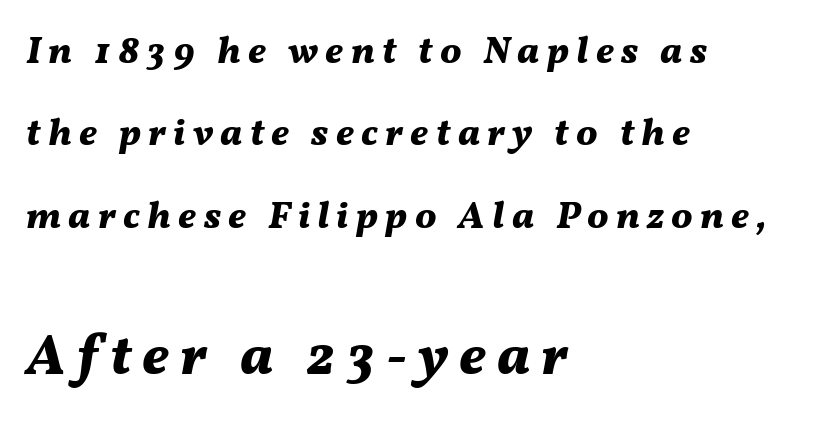
The image shows 57 px bold type, italic (leaning right); set left-aligned, loose line spacing (2.17x), not underlined; the second (bottom) block is 1.5x larger; medium stroke contrast and a medium x-height.
